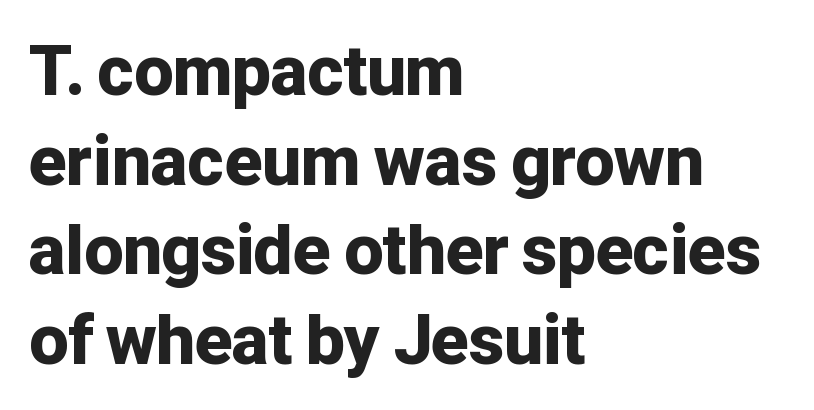
The image shows 69 px bold sans-serif type, upright; set left-aligned, normal line spacing (1.3x), normal letter spacing, not underlined; low stroke contrast and a medium x-height.
